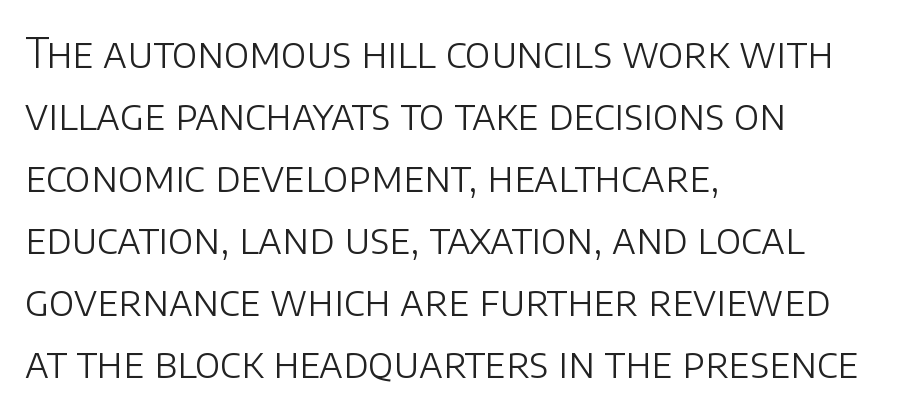
{"serif": "no", "italic": "no", "bold": "no", "weight": "light", "width": "normal", "stroke_contrast": "low", "x_height": "large", "monospaced": "no", "underline": "no", "align": "left", "line_spacing": "normal", "line_spacing_ratio": 1.51, "letter_spacing": "normal", "letter_spacing_em": 0.0, "glyph_px": 41}
